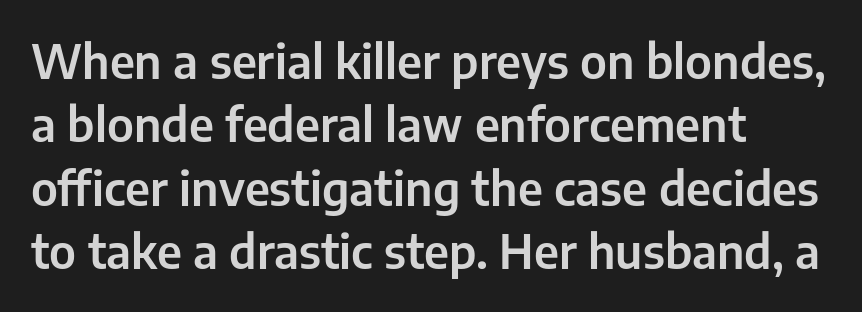
{"serif": "no", "italic": "no", "width": "normal", "stroke_contrast": "low", "x_height": "medium", "monospaced": "no", "underline": "no", "align": "left", "line_spacing": "normal", "line_spacing_ratio": 1.38, "letter_spacing": "normal", "letter_spacing_em": 0.0, "glyph_px": 46}
